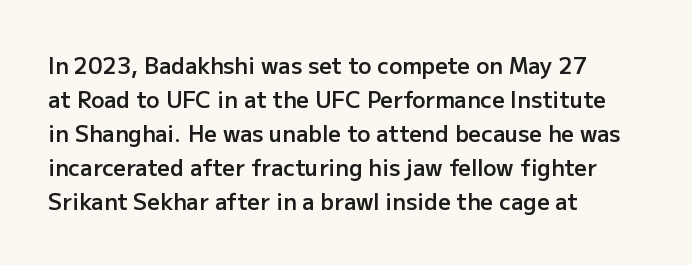
The image shows 22 px text type, upright; set left-aligned, normal line spacing (1.54x), normal letter spacing, not underlined.
